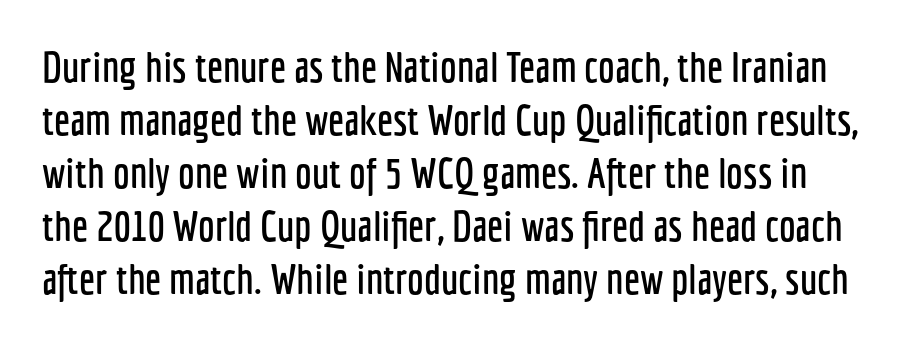
Q: Is the text italic (slanted)? A: No, it is upright.
Q: Is the typeface a serif or a sans-serif typeface? A: Sans-serif.
Q: Is the text underlined? A: No.
Q: Is the spacing between letters normal or unusually wide? A: Normal.
Q: Is the spacing between lines tight, normal or loose? A: Normal.
Q: Width (condensed, normal, or wide)? A: Condensed.
Q: Stroke contrast? A: Low.
Q: x-height? A: Medium.
Q: Monospaced? A: No.
